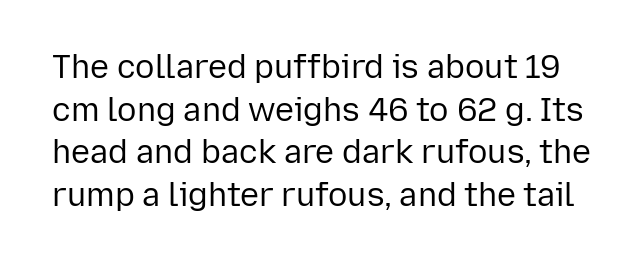
Each new line begins a customary step beneath the previous one. The strip under each line holds only bare page. Caption: standard tracking, unaltered. Nope, no serifs anywhere on these letters. Stems here are at most as thick as an everyday book face. Style check: upright.
